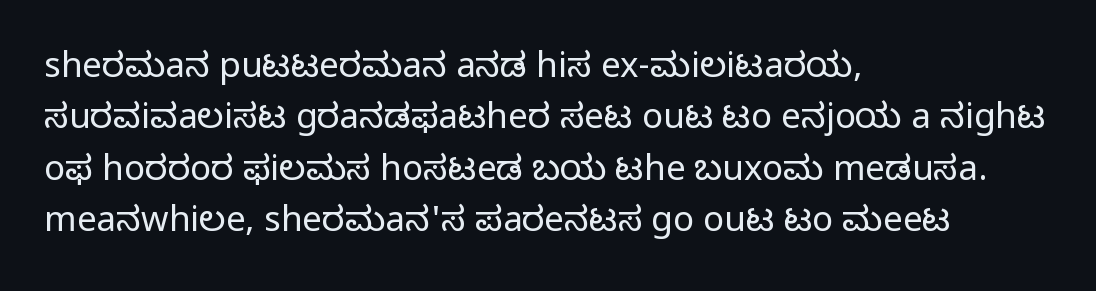
The image shows 35 px regular-weight sans-serif type, upright; set left-aligned, normal line spacing (1.47x), normal letter spacing, not underlined; low stroke contrast and a medium x-height.
